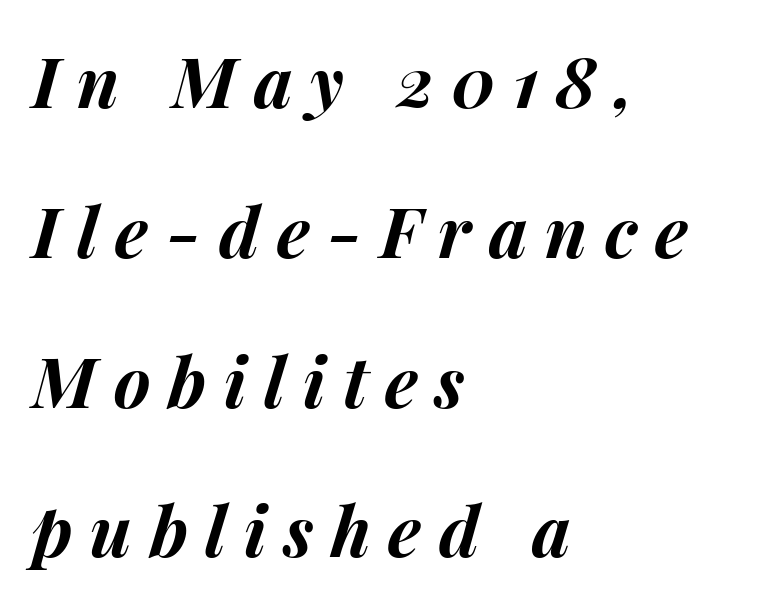
{"italic": "yes", "lean": "right", "slant_degrees": 15, "bold": "yes", "weight": "bold", "width": "normal", "stroke_contrast": "medium", "x_height": "medium", "monospaced": "no", "underline": "no", "align": "left", "line_spacing": "loose", "line_spacing_ratio": 2.14, "letter_spacing": "wide", "letter_spacing_em": 0.25, "glyph_px": 70}
